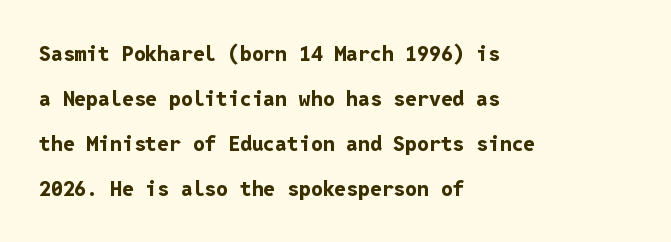
The space between consecutive lines is lavish. Letters rest on an invisible, unmarked baseline. A typesetter would mark this as roman, not italic. Caption: standard tracking, unaltered.
